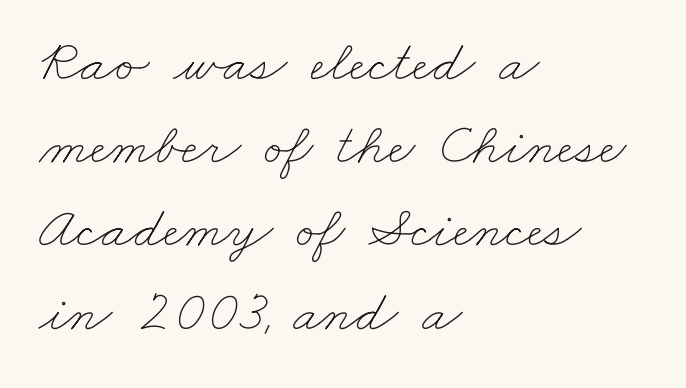
Q: Is the text bold? A: No.
Q: Is the text underlined? A: No.
Q: How is the paragraph aligned? A: Left-aligned.
Q: Is the spacing between letters normal or unusually wide? A: Normal.
Q: Is the spacing between lines tight, normal or loose? A: Normal.
Q: Width (condensed, normal, or wide)? A: Wide.
Q: Stroke contrast? A: Low.
Q: x-height? A: Small.
Q: Monospaced? A: No.
